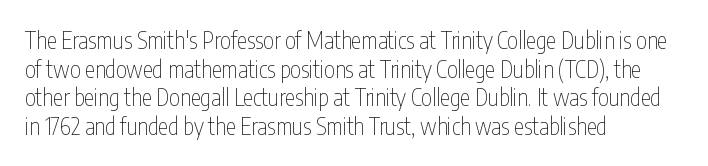
Beneath every word, the page is bare. On a weight scale, this lands at 450 or below. Look at the tracking — it's just the regular setting, nothing added. The typesetter chose a ragged-right arrangement here. Upright lettering throughout.
